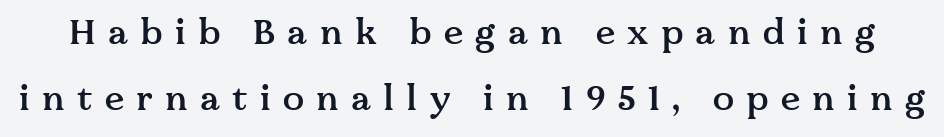
{"serif": "yes", "italic": "no", "bold": "semi", "weight": "semibold", "width": "normal", "stroke_contrast": "medium", "x_height": "medium", "monospaced": "no", "underline": "no", "line_spacing": "loose", "line_spacing_ratio": 1.9, "letter_spacing": "wide", "letter_spacing_em": 0.35, "glyph_px": 35}
